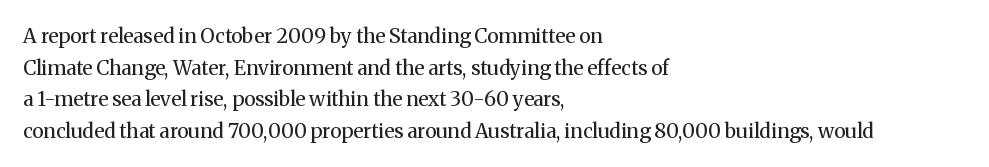
The image shows 20 px text type, upright; set left-aligned, normal line spacing (1.58x), normal letter spacing, not underlined.
